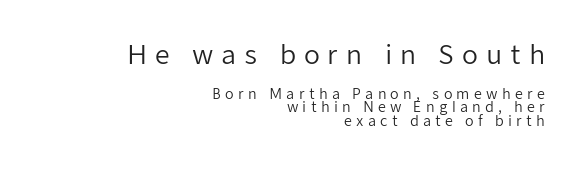
The image shows 26 px text type, upright; set right-aligned, tight line spacing (0.96x), unusually wide letter spacing (+0.3 em), not underlined; the first (top) block is 1.86x larger.
